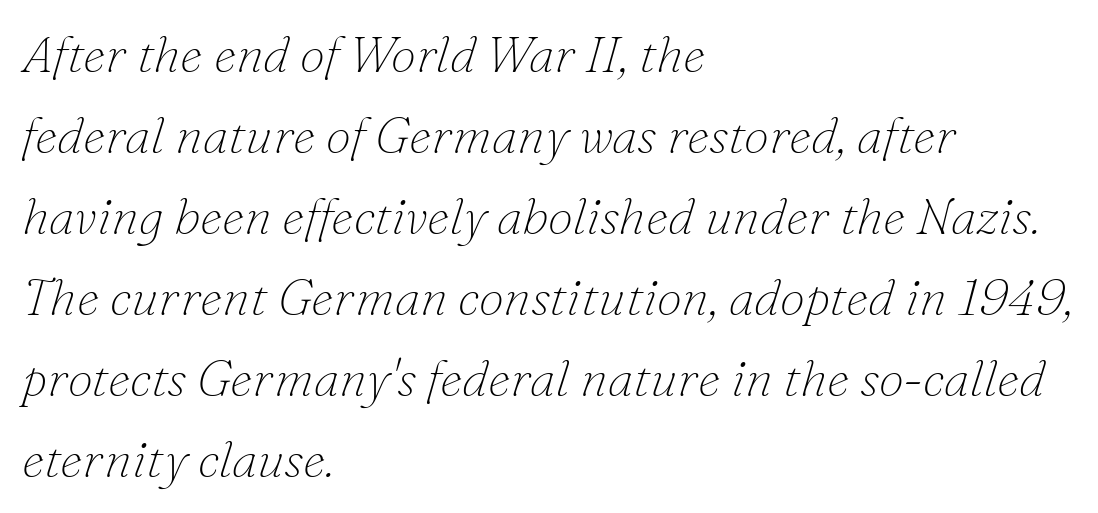
The image shows 51 px thin serif type, italic (leaning right); set left-aligned, normal line spacing (1.59x), normal letter spacing, not underlined; low stroke contrast and a small x-height.
